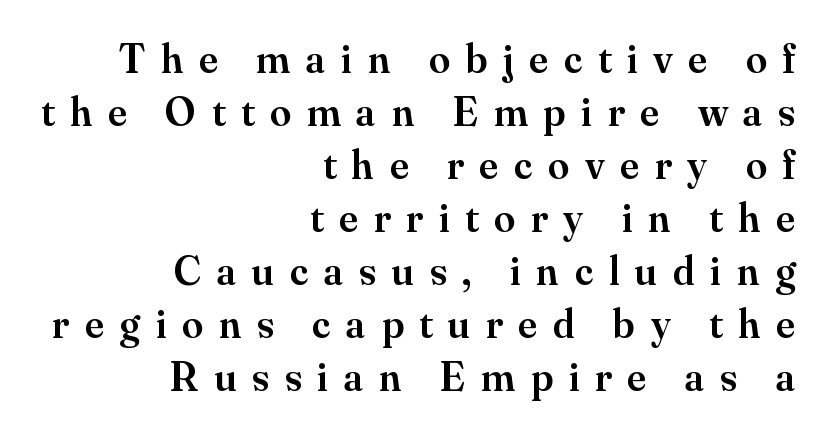
Q: Is the text bold? A: Semi-bold.
Q: Is the text italic (slanted)? A: No, it is upright.
Q: Is the typeface a serif or a sans-serif typeface? A: Serif.
Q: Is the text underlined? A: No.
Q: How is the paragraph aligned? A: Right-aligned.
Q: Is the spacing between letters normal or unusually wide? A: Unusually wide.
Q: Is the spacing between lines tight, normal or loose? A: Normal.
Q: Width (condensed, normal, or wide)? A: Normal.
Q: Stroke contrast? A: Medium.
Q: x-height? A: Small.
Q: Monospaced? A: No.
